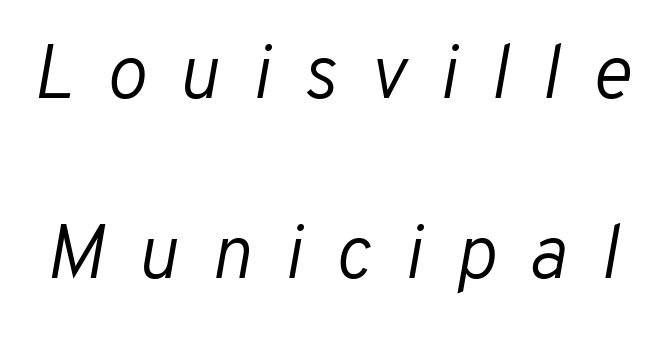
The designer dialed line spacing up above the default. On a weight scale, this lands at 450 or below. Proportional: the letters do not fall into vertical columns. Glyph-to-glyph distance is far greater than everyday printed text. Underlining? Definitely not there.
